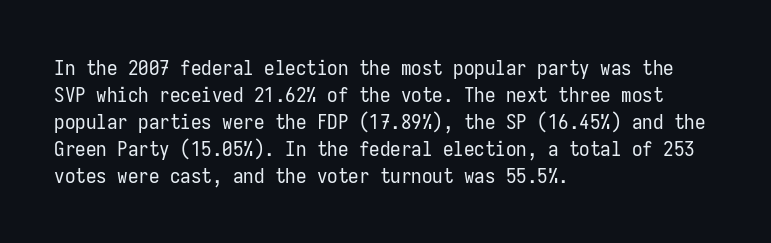
Q: Is the text bold? A: No.
Q: Is the text italic (slanted)? A: No, it is upright.
Q: Is the text underlined? A: No.
Q: How is the paragraph aligned? A: Left-aligned.
Q: Is the spacing between letters normal or unusually wide? A: Normal.
Q: Is the spacing between lines tight, normal or loose? A: Normal.
